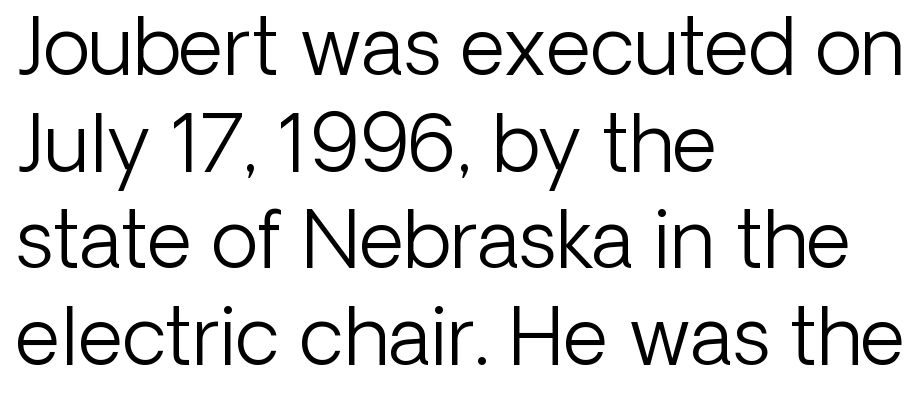
Q: Is the text bold? A: No.
Q: Is the text italic (slanted)? A: No, it is upright.
Q: Is the typeface a serif or a sans-serif typeface? A: Sans-serif.
Q: Is the text underlined? A: No.
Q: How is the paragraph aligned? A: Left-aligned.
Q: Is the spacing between letters normal or unusually wide? A: Normal.
Q: Width (condensed, normal, or wide)? A: Normal.
Q: Stroke contrast? A: Low.
Q: x-height? A: Medium.
Q: Monospaced? A: No.
